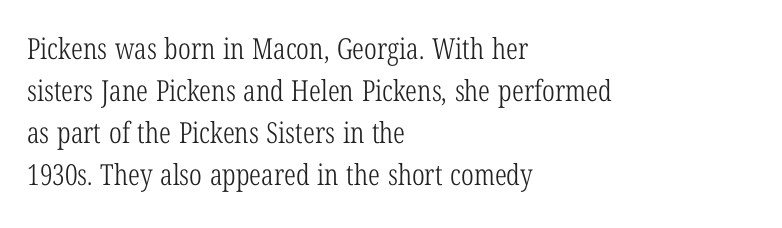
Descenders hang freely into open space. Unlike italic type, these characters show no tilt at all. The designer went with a serif here, giving each stem small feet. The passage shown is typed in a proportional face where columns would drift.
